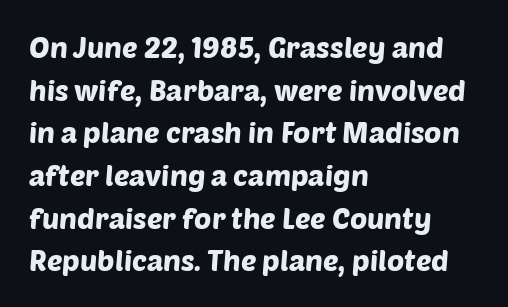
{"serif": "no", "width": "normal", "stroke_contrast": "low", "x_height": "large", "monospaced": "no", "underline": "no", "align": "left", "line_spacing": "normal", "line_spacing_ratio": 1.47, "letter_spacing": "normal", "letter_spacing_em": 0.0, "glyph_px": 29}
